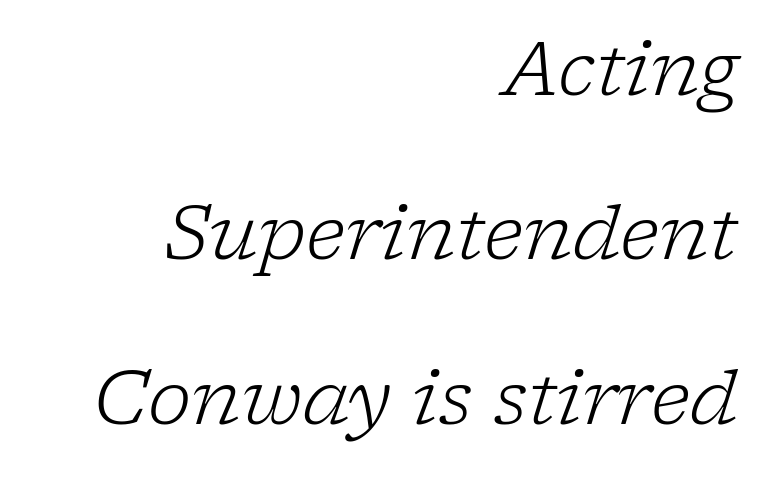
The image shows 74 px light serif type, italic (leaning right); set right-aligned, loose line spacing (2.22x), normal letter spacing, not underlined; low stroke contrast and a medium x-height.
